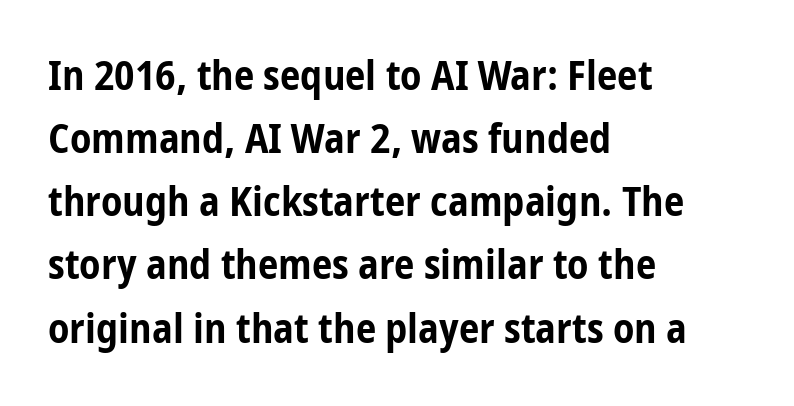
{"serif": "no", "italic": "no", "bold": "yes", "weight": "bold", "width": "condensed", "stroke_contrast": "low", "x_height": "medium", "monospaced": "no", "underline": "no", "align": "left", "line_spacing": "normal", "line_spacing_ratio": 1.54, "letter_spacing": "normal", "letter_spacing_em": 0.0, "glyph_px": 41}
